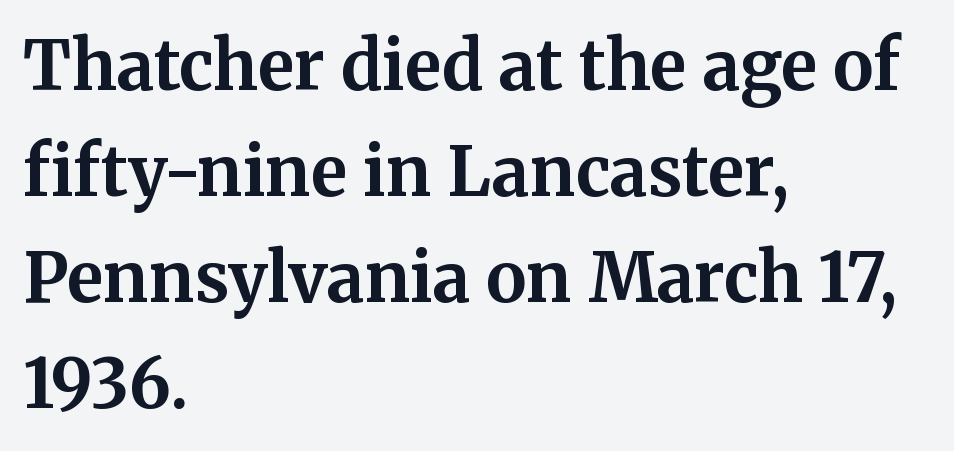
{"serif": "yes", "italic": "no", "bold": "yes", "weight": "bold", "width": "normal", "stroke_contrast": "medium", "x_height": "medium", "monospaced": "no", "underline": "no", "align": "left", "line_spacing": "normal", "line_spacing_ratio": 1.56, "letter_spacing": "normal", "letter_spacing_em": 0.0, "glyph_px": 68}
